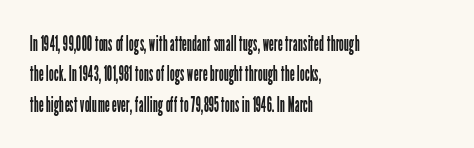
A quiet, ordinary-to-light weight characterises the typeface. The text block is weighted toward the left margin, trailing off unevenly rightward. This rendering leaves character spacing at its baseline value. Characters remain perfectly vertical along every line. The strip under each line holds only bare page.
